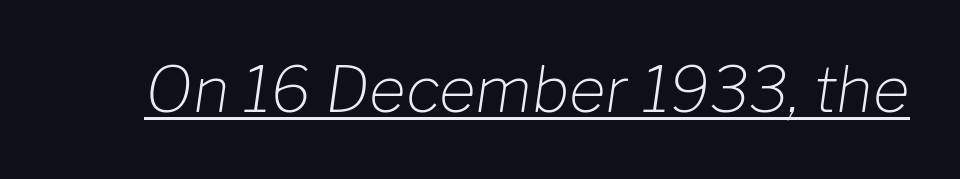
The image shows 63 px light type, italic (leaning right); set normal letter spacing, underlined; low stroke contrast and a medium x-height.
